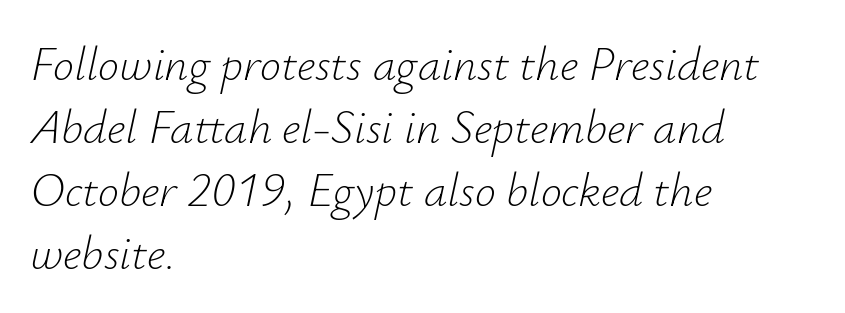
Q: Is the text bold? A: No.
Q: Is the text italic (slanted)? A: Yes, it leans right by about 12 degrees.
Q: Is the text underlined? A: No.
Q: How is the paragraph aligned? A: Left-aligned.
Q: Is the spacing between letters normal or unusually wide? A: Normal.
Q: Is the spacing between lines tight, normal or loose? A: Normal.
Q: Width (condensed, normal, or wide)? A: Normal.
Q: Stroke contrast? A: Low.
Q: x-height? A: Small.
Q: Monospaced? A: No.
